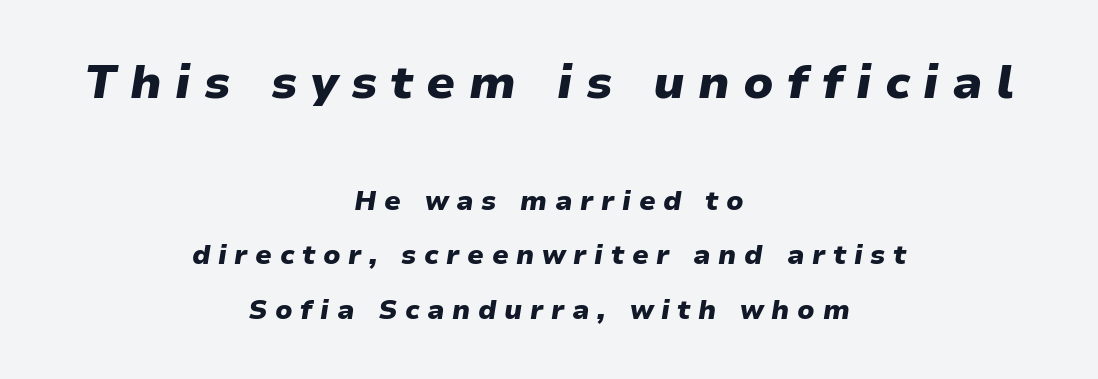
Heavy, bold letterforms. A typesetter would call this proportional, since set widths differ per character. The line texture is sparse and dotted thanks to wide tracking. Is there much room between lines? Yes — plenty of vertical air separates them.
